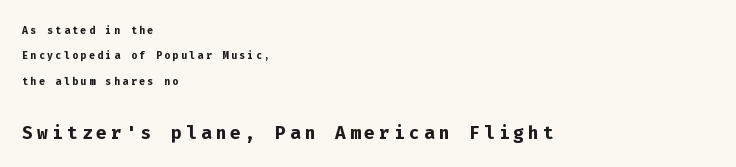
Notice how the stems are strictly vertical — no italics here. The passage shown is not underscored anywhere. The rag falls on the right side of this text block. The strokes are fattened all the way to bold. The block sitting lower on the canvas is the one with enlarged characters.
